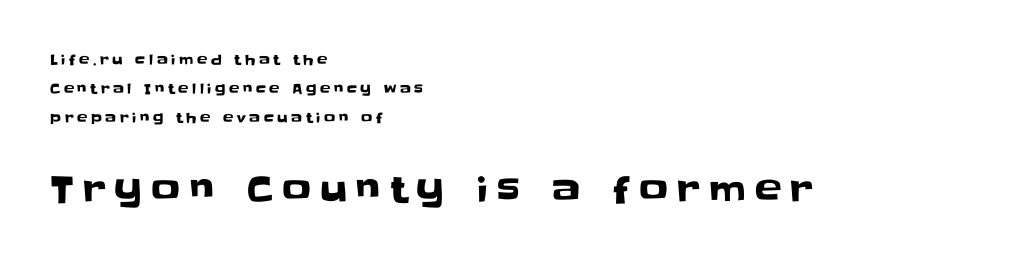
{"serif": "no", "italic": "no", "width": "normal", "stroke_contrast": "low", "x_height": "large", "monospaced": "no", "underline": "no", "align": "left", "line_spacing": "loose", "line_spacing_ratio": 2.06, "letter_spacing": "wide", "letter_spacing_em": 0.25, "larger_block": "second", "size_ratio": 2.57, "glyph_px": 36}
